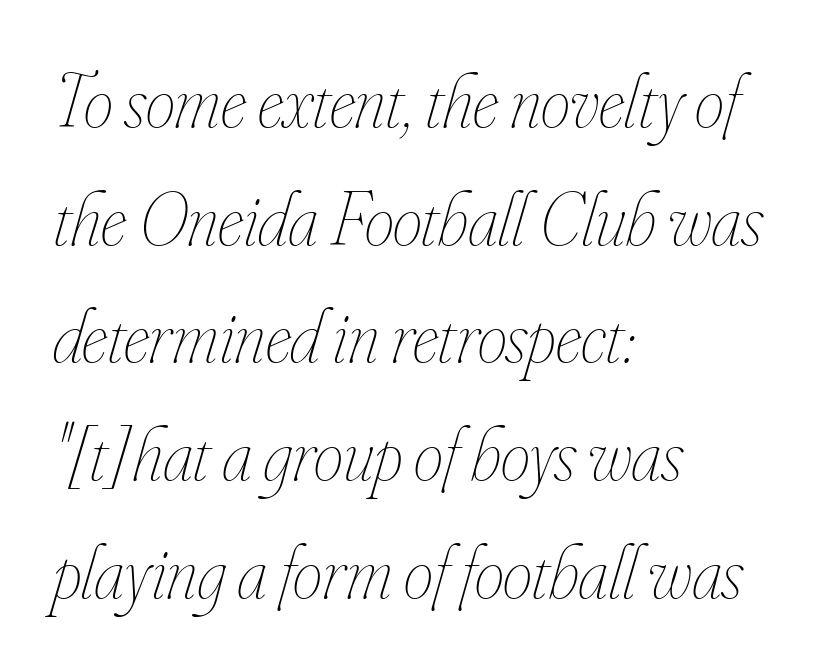
Here the designer chose a conventional face with non-uniform glyph widths. The lettering tilts uniformly, giving the passage an italic look. Nothing heavy about these letters — not bold at all. No extra tracking has been applied to these lines. Vertical spacing — default. Beneath every word, the page is bare.
